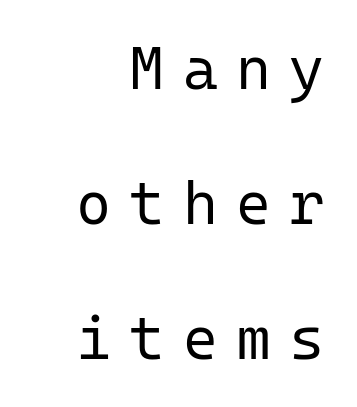
Q: Is the text bold? A: No.
Q: Is the text italic (slanted)? A: No, it is upright.
Q: Is the typeface a serif or a sans-serif typeface? A: Sans-serif.
Q: Is the text underlined? A: No.
Q: How is the paragraph aligned? A: Right-aligned.
Q: Is the spacing between letters normal or unusually wide? A: Unusually wide.
Q: Is the spacing between lines tight, normal or loose? A: Loose.
Q: Width (condensed, normal, or wide)? A: Normal.
Q: Stroke contrast? A: Low.
Q: x-height? A: Medium.
Q: Monospaced? A: Yes.
